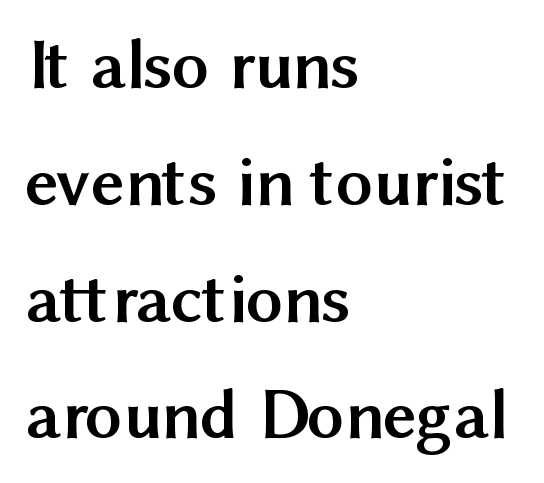
Q: Is the text bold? A: Yes.
Q: Is the text italic (slanted)? A: No, it is upright.
Q: Is the typeface a serif or a sans-serif typeface? A: Sans-serif.
Q: Is the text underlined? A: No.
Q: How is the paragraph aligned? A: Left-aligned.
Q: Is the spacing between letters normal or unusually wide? A: Normal.
Q: Is the spacing between lines tight, normal or loose? A: Normal.
Q: Width (condensed, normal, or wide)? A: Normal.
Q: Stroke contrast? A: Medium.
Q: x-height? A: Medium.
Q: Monospaced? A: No.
